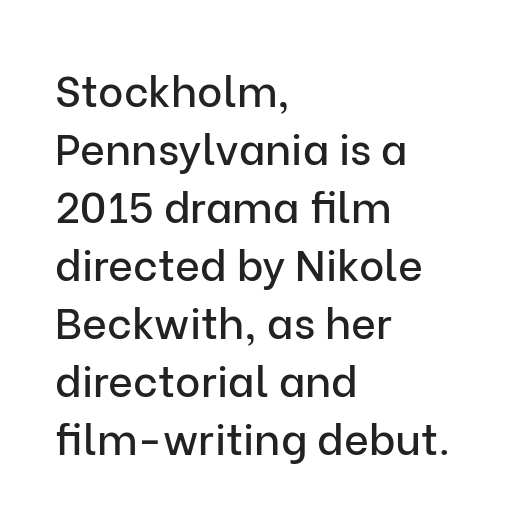
If you drew a line through each stem, it would be perfectly vertical. Spacing verdict: proportional, widths tailored to each character. Descenders hang freely into open space. The lines sit at an ordinary, default distance from one another. Between one letter and the next there's only the usual sliver of space.
